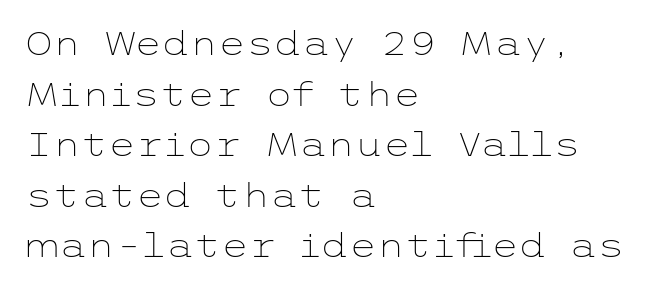
Q: Is the text bold? A: No.
Q: Is the text italic (slanted)? A: No, it is upright.
Q: Is the typeface a serif or a sans-serif typeface? A: Sans-serif.
Q: Is the text underlined? A: No.
Q: How is the paragraph aligned? A: Left-aligned.
Q: Is the spacing between letters normal or unusually wide? A: Normal.
Q: Is the spacing between lines tight, normal or loose? A: Normal.
Q: Width (condensed, normal, or wide)? A: Wide.
Q: Stroke contrast? A: Low.
Q: x-height? A: Medium.
